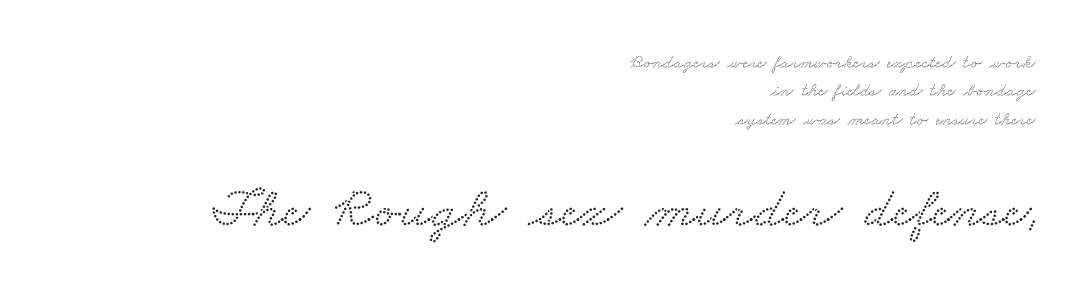
{"width": "wide", "stroke_contrast": "low", "x_height": "small", "monospaced": "no", "underline": "no", "align": "right", "line_spacing": "normal", "line_spacing_ratio": 1.5, "letter_spacing": "normal", "letter_spacing_em": 0.0, "larger_block": "second", "size_ratio": 3.05, "glyph_px": 58}
